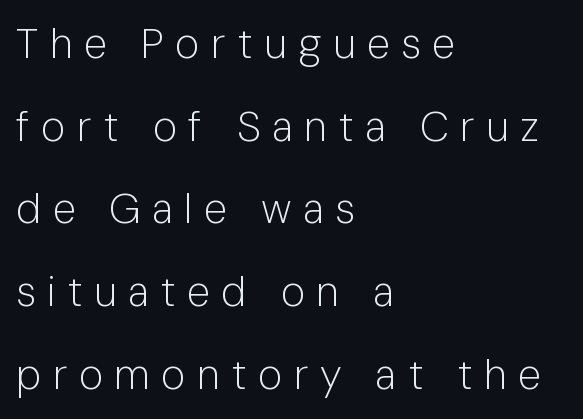
The image shows 42 px light sans-serif type, upright; set left-aligned, loose line spacing (1.97x), unusually wide letter spacing (+0.27 em), not underlined; low stroke contrast and a medium x-height.
